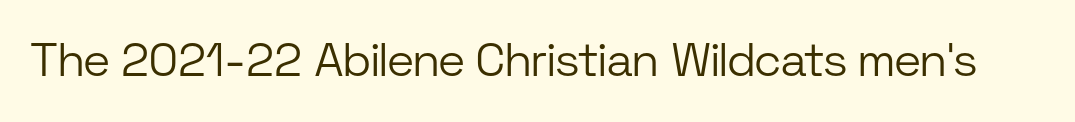
{"serif": "no", "italic": "no", "bold": "no", "weight": "light", "width": "normal", "stroke_contrast": "low", "x_height": "medium", "monospaced": "no", "underline": "no", "letter_spacing": "normal", "letter_spacing_em": 0.0, "glyph_px": 47}
